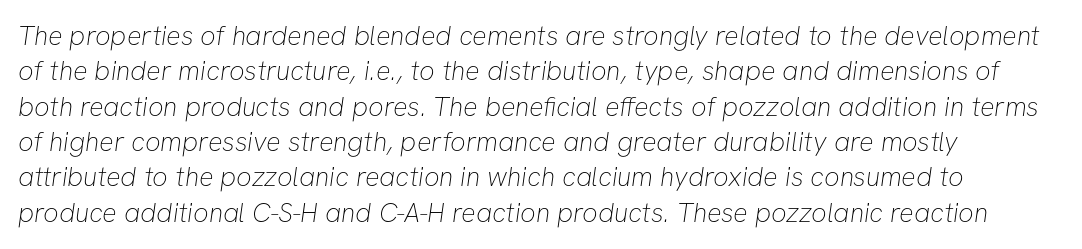
{"bold": "no", "underline": "no", "align": "left", "line_spacing": "normal", "line_spacing_ratio": 1.31, "letter_spacing": "normal", "letter_spacing_em": 0.0, "glyph_px": 27}
